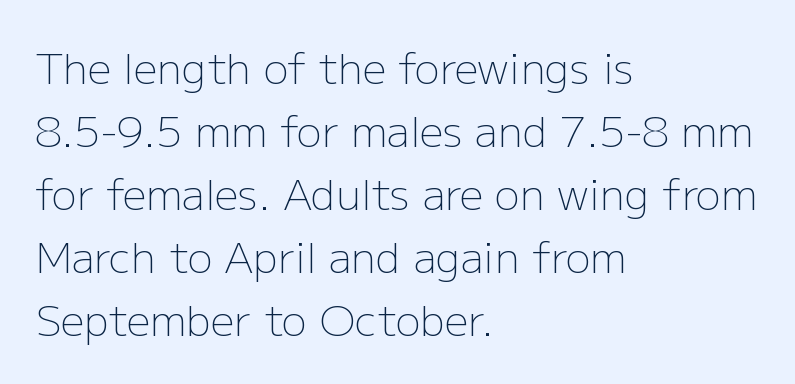
Q: Is the text bold? A: No.
Q: Is the text italic (slanted)? A: No, it is upright.
Q: Is the typeface a serif or a sans-serif typeface? A: Sans-serif.
Q: Is the text underlined? A: No.
Q: How is the paragraph aligned? A: Left-aligned.
Q: Is the spacing between letters normal or unusually wide? A: Normal.
Q: Is the spacing between lines tight, normal or loose? A: Normal.
Q: Width (condensed, normal, or wide)? A: Normal.
Q: Stroke contrast? A: Low.
Q: x-height? A: Medium.
Q: Monospaced? A: No.
